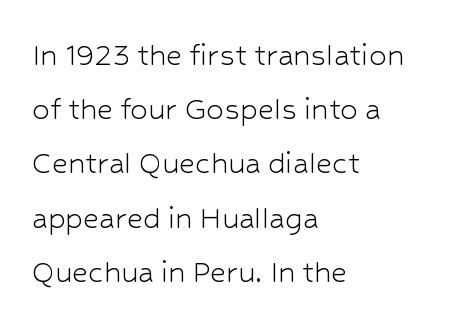
{"serif": "no", "italic": "no", "bold": "no", "weight": "light", "width": "normal", "stroke_contrast": "low", "x_height": "medium", "monospaced": "no", "underline": "no", "align": "left", "line_spacing": "normal", "line_spacing_ratio": 1.55, "letter_spacing": "normal", "letter_spacing_em": 0.0, "glyph_px": 35}
